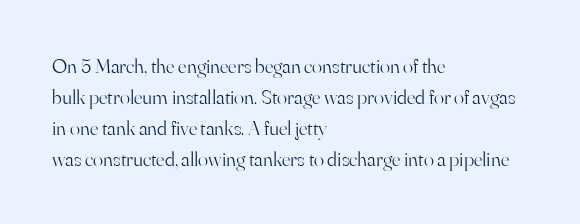
Q: Is the text bold? A: No.
Q: Is the text italic (slanted)? A: No, it is upright.
Q: Is the text underlined? A: No.
Q: How is the paragraph aligned? A: Left-aligned.
Q: Is the spacing between letters normal or unusually wide? A: Normal.
Q: Is the spacing between lines tight, normal or loose? A: Normal.
